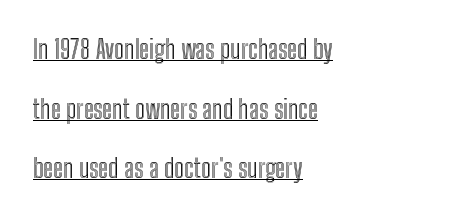
The image shows 26 px text type, upright; set left-aligned, loose line spacing (2.29x), normal letter spacing, underlined.
